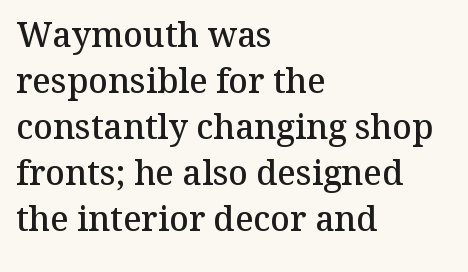
Which margin do the lines hug? The left one — the right edge is uneven. The string is rendered with underlining switched off. The face used here is rendered with its standard letterfit. The rendering uses a moderate line-height, typical for paragraphs. Font category for this specimen: serif. Spacing verdict: proportional, widths tailored to each character.
